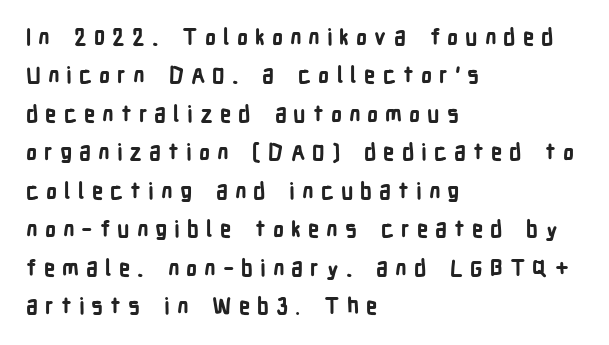
Q: Is the text bold? A: Yes.
Q: Is the text italic (slanted)? A: No, it is upright.
Q: Is the text underlined? A: No.
Q: How is the paragraph aligned? A: Left-aligned.
Q: Is the spacing between letters normal or unusually wide? A: Unusually wide.
